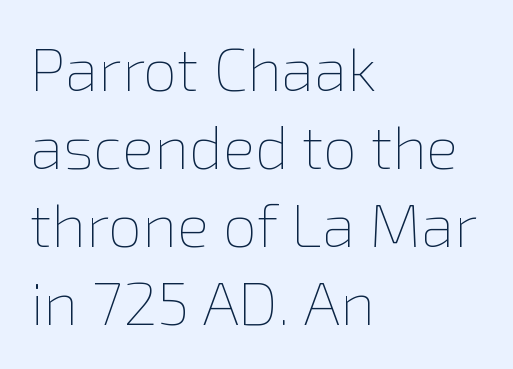
The image shows 61 px thin type, upright; set left-aligned, normal line spacing (1.28x), normal letter spacing, not underlined; low stroke contrast and a medium x-height.
